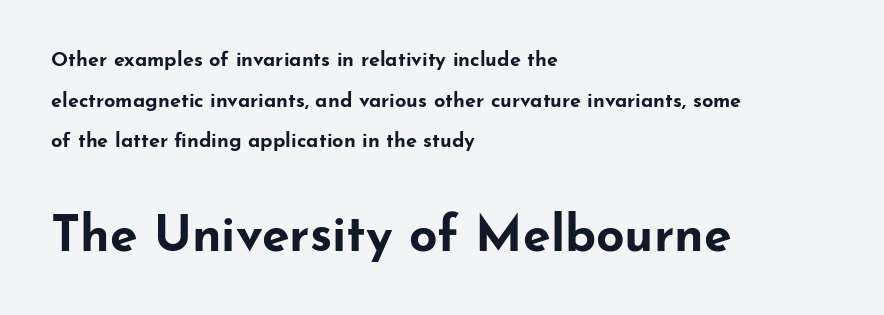
{"serif": "no", "italic": "no", "bold": "yes", "weight": "bold", "width": "wide", "stroke_contrast": "low", "x_height": "small", "monospaced": "no", "underline": "no", "align": "left", "line_spacing": "loose", "line_spacing_ratio": 2.03, "letter_spacing": "normal", "letter_spacing_em": 0.0, "larger_block": "second", "size_ratio": 2.5, "glyph_px": 50}
